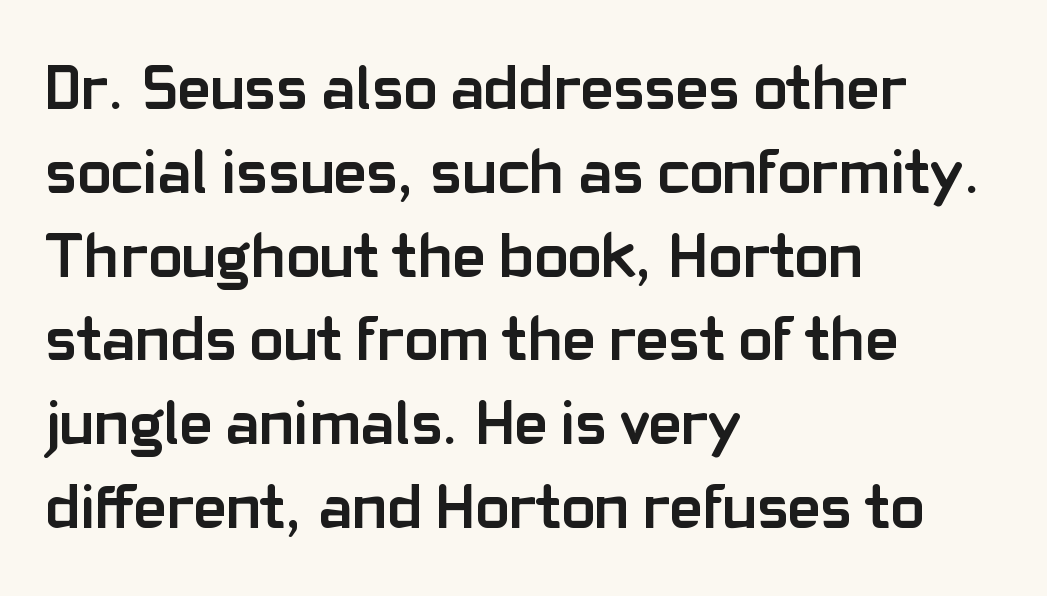
The horizontal fit of the characters is conventional and even. It's the straight-up-and-down kind of type. Letterform terminals end flat and unadorned throughout the passage. Proportional: the letters do not fall into vertical columns. Students, this is bold: see how much ink each stroke carries. In CSS terms this would be text-align: left.
